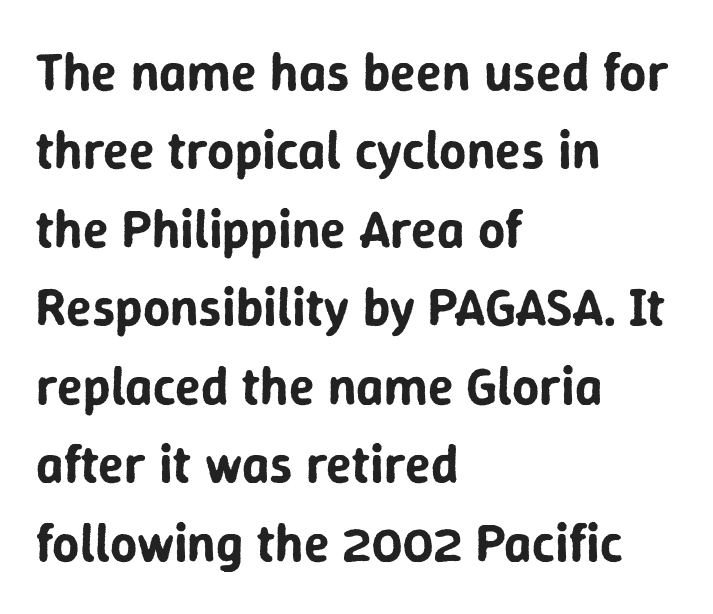
{"serif": "no", "italic": "no", "width": "normal", "stroke_contrast": "low", "x_height": "medium", "monospaced": "no", "underline": "no", "align": "left", "line_spacing": "normal", "line_spacing_ratio": 1.48, "letter_spacing": "normal", "letter_spacing_em": 0.0, "glyph_px": 53}
